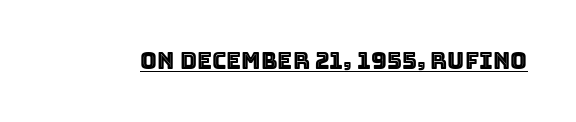
You can see a thin bar hugging the bottom of the glyphs. This rendering leaves character spacing at its baseline value. Style check: upright.
